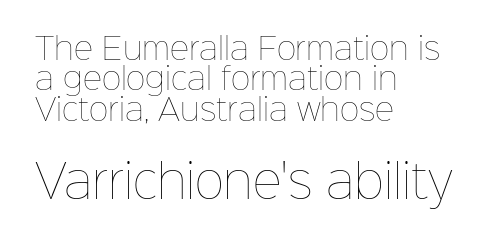
Q: Is the text bold? A: No.
Q: Is the text italic (slanted)? A: No, it is upright.
Q: Is the text underlined? A: No.
Q: How is the paragraph aligned? A: Left-aligned.
Q: Is the spacing between letters normal or unusually wide? A: Normal.
Q: Is the spacing between lines tight, normal or loose? A: Tight.
Q: Which block of text is set in a larger size, the first (top) or the second (bottom)? A: The second (bottom) one.
Q: Width (condensed, normal, or wide)? A: Normal.
Q: Stroke contrast? A: Low.
Q: x-height? A: Medium.
Q: Monospaced? A: No.
